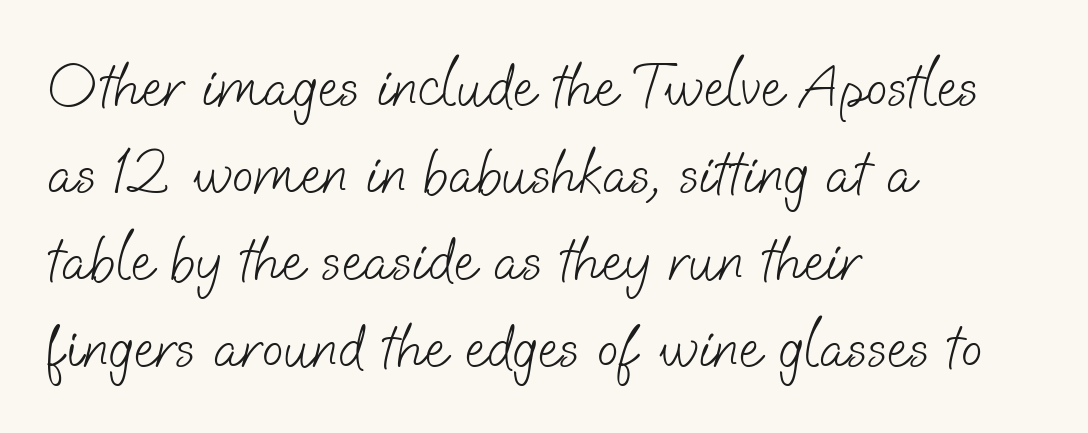
Letterform terminals end flat and unadorned throughout the passage. The strip under each line holds only bare page. The leading is moderate, giving the passage an even texture. Looks like regular typesetting: each glyph gets only the width it needs. Ink coverage per letter is moderate at most. Letter spacing: default.
